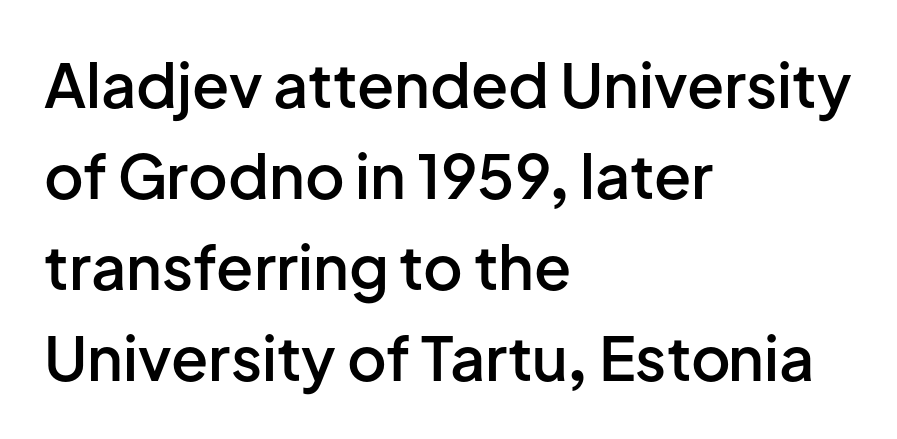
Q: Is the text bold? A: Semi-bold.
Q: Is the text italic (slanted)? A: No, it is upright.
Q: Is the typeface a serif or a sans-serif typeface? A: Sans-serif.
Q: Is the text underlined? A: No.
Q: How is the paragraph aligned? A: Left-aligned.
Q: Is the spacing between letters normal or unusually wide? A: Normal.
Q: Is the spacing between lines tight, normal or loose? A: Normal.
Q: Width (condensed, normal, or wide)? A: Normal.
Q: Stroke contrast? A: Low.
Q: x-height? A: Medium.
Q: Monospaced? A: No.
